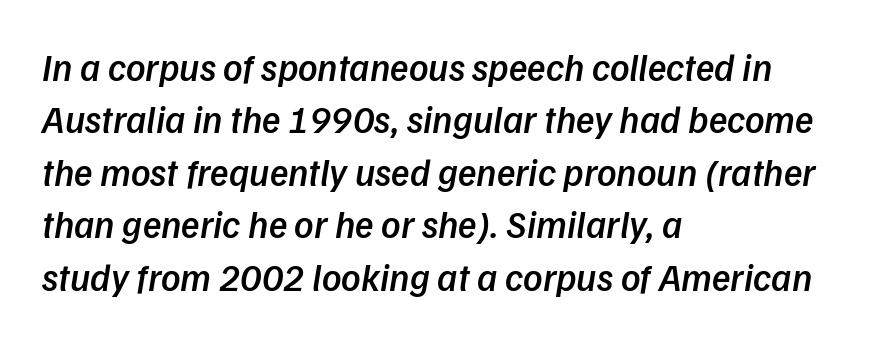
Q: Is the text bold? A: Semi-bold.
Q: Is the text italic (slanted)? A: Yes, it leans right by about 9 degrees.
Q: Is the text underlined? A: No.
Q: How is the paragraph aligned? A: Left-aligned.
Q: Is the spacing between letters normal or unusually wide? A: Normal.
Q: Is the spacing between lines tight, normal or loose? A: Normal.
Q: Width (condensed, normal, or wide)? A: Normal.
Q: Stroke contrast? A: Low.
Q: x-height? A: Medium.
Q: Monospaced? A: No.
